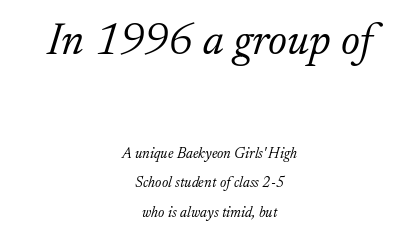
Q: Is the text bold? A: No.
Q: Is the text italic (slanted)? A: Yes, it leans right by about 17 degrees.
Q: Is the typeface a serif or a sans-serif typeface? A: Serif.
Q: Is the text underlined? A: No.
Q: How is the paragraph aligned? A: Centered.
Q: Is the spacing between letters normal or unusually wide? A: Normal.
Q: Is the spacing between lines tight, normal or loose? A: Loose.
Q: Which block of text is set in a larger size, the first (top) or the second (bottom)? A: The first (top) one.
Q: Width (condensed, normal, or wide)? A: Normal.
Q: Stroke contrast? A: Low.
Q: x-height? A: Small.
Q: Monospaced? A: No.
